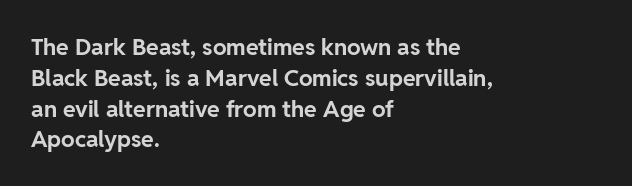
{"italic": "no", "bold": "yes", "underline": "no", "align": "left", "line_spacing": "normal", "line_spacing_ratio": 1.34, "letter_spacing": "normal", "letter_spacing_em": 0.0, "glyph_px": 23}
